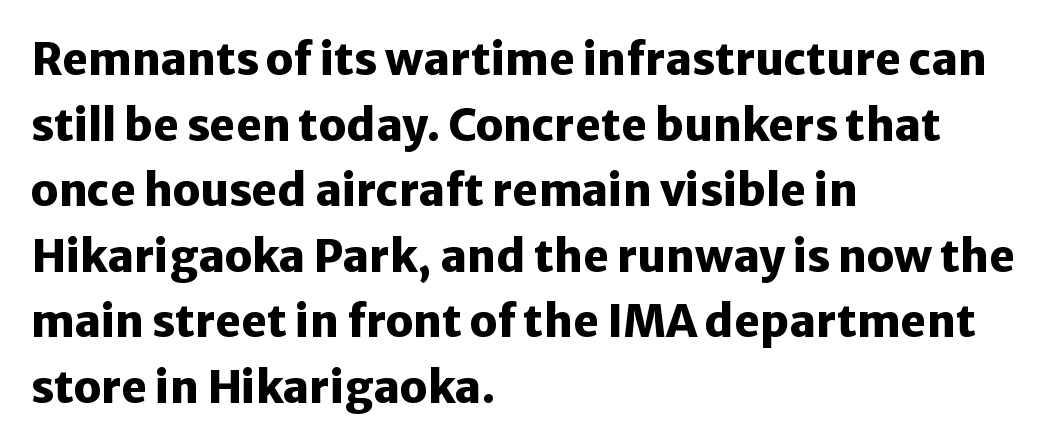
The image shows 44 px heavy sans-serif type, upright; set left-aligned, normal line spacing (1.49x), normal letter spacing, not underlined; low stroke contrast and a medium x-height.
